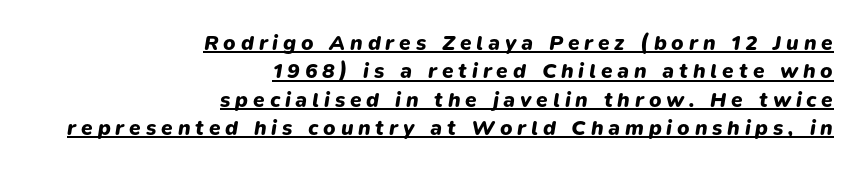
Q: Is the text bold? A: Yes.
Q: Is the text italic (slanted)? A: Yes, it leans right by about 9 degrees.
Q: Is the text underlined? A: Yes.
Q: How is the paragraph aligned? A: Right-aligned.
Q: Is the spacing between letters normal or unusually wide? A: Unusually wide.
Q: Is the spacing between lines tight, normal or loose? A: Normal.
